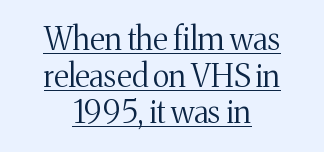
Q: Is the text bold? A: No.
Q: Is the text italic (slanted)? A: No, it is upright.
Q: Is the typeface a serif or a sans-serif typeface? A: Serif.
Q: Is the text underlined? A: Yes.
Q: How is the paragraph aligned? A: Centered.
Q: Is the spacing between letters normal or unusually wide? A: Normal.
Q: Width (condensed, normal, or wide)? A: Normal.
Q: Stroke contrast? A: Medium.
Q: x-height? A: Medium.
Q: Monospaced? A: No.
